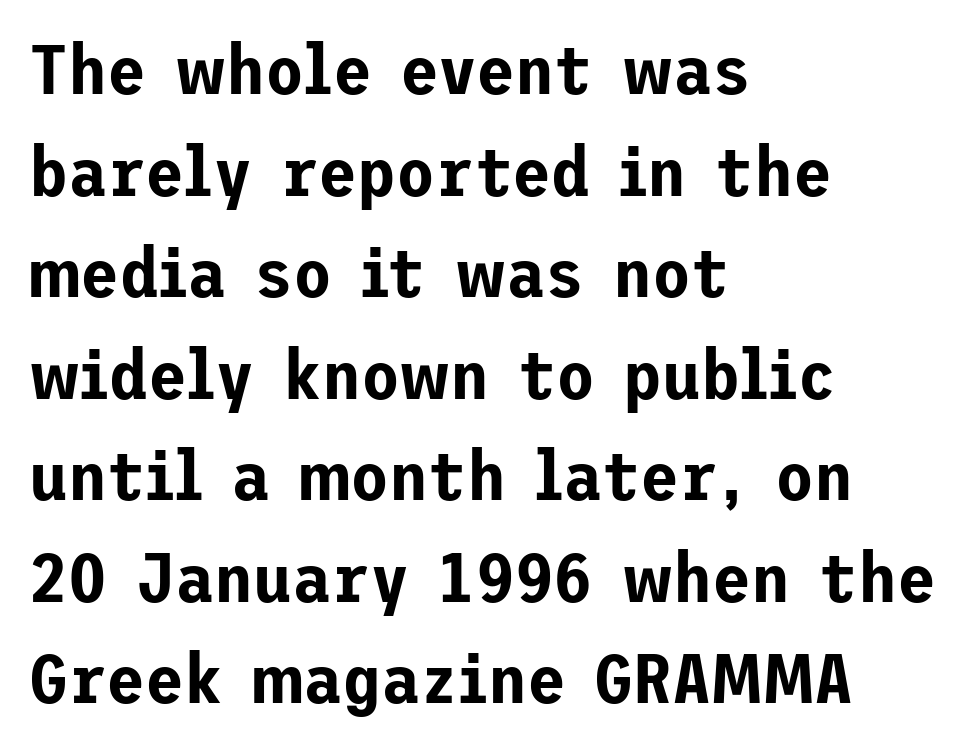
Students, note that the glyphs here touch the page at normal intervals. If you drew a line through each stem, it would be perfectly vertical. The foot of each line stays bare and open. What kind of face is this? One without serifs — a sans. Quick note: interline space is typical.
